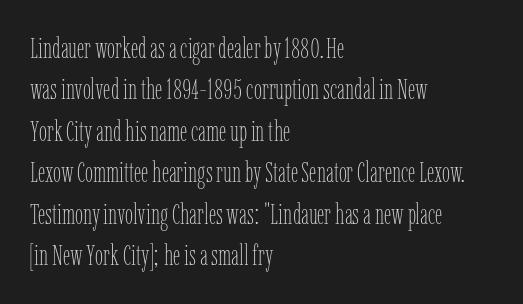
{"italic": "no", "bold": "no", "weight": "thin", "width": "condensed", "stroke_contrast": "low", "x_height": "medium", "monospaced": "no", "underline": "no", "align": "left", "line_spacing": "normal", "line_spacing_ratio": 1.43, "letter_spacing": "normal", "letter_spacing_em": 0.0, "glyph_px": 29}
